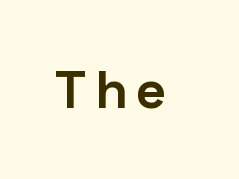
{"serif": "no", "italic": "no", "bold": "yes", "weight": "bold", "width": "normal", "stroke_contrast": "low", "x_height": "medium", "monospaced": "no", "underline": "no", "glyph_px": 53}
